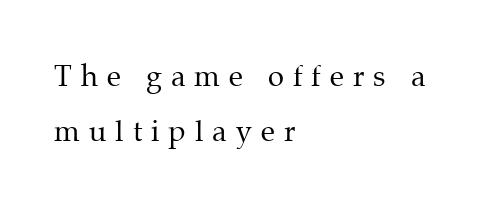
{"serif": "yes", "italic": "no", "bold": "no", "weight": "regular", "width": "normal", "stroke_contrast": "medium", "x_height": "medium", "monospaced": "no", "underline": "no", "align": "left", "line_spacing_ratio": 1.89, "letter_spacing": "wide", "letter_spacing_em": 0.31, "glyph_px": 29}
